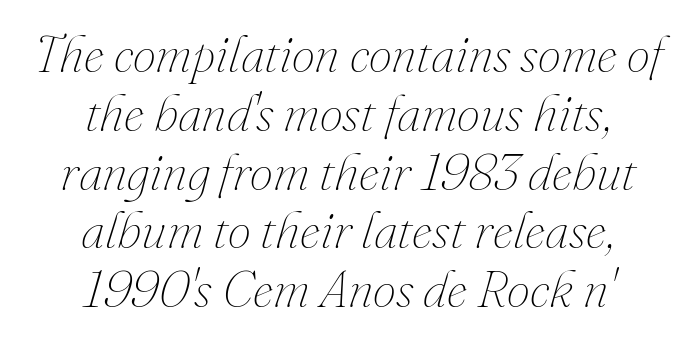
Q: Is the text bold? A: No.
Q: Is the text italic (slanted)? A: Yes, it leans right by about 16 degrees.
Q: Is the text underlined? A: No.
Q: How is the paragraph aligned? A: Centered.
Q: Is the spacing between letters normal or unusually wide? A: Normal.
Q: Is the spacing between lines tight, normal or loose? A: Tight.
Q: Width (condensed, normal, or wide)? A: Normal.
Q: Stroke contrast? A: Medium.
Q: x-height? A: Small.
Q: Monospaced? A: No.
